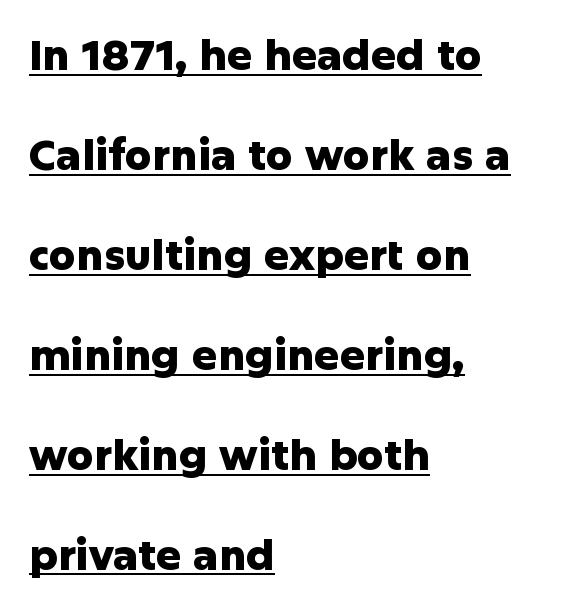
How would I describe the line gaps? Wide and relaxed. In terms of posture, this sample is upright. Look at the stroke-to-counter ratio: heavy, a bold. Look at the tracking — it's just the regular setting, nothing added. Spacing verdict: proportional, widths tailored to each character.
